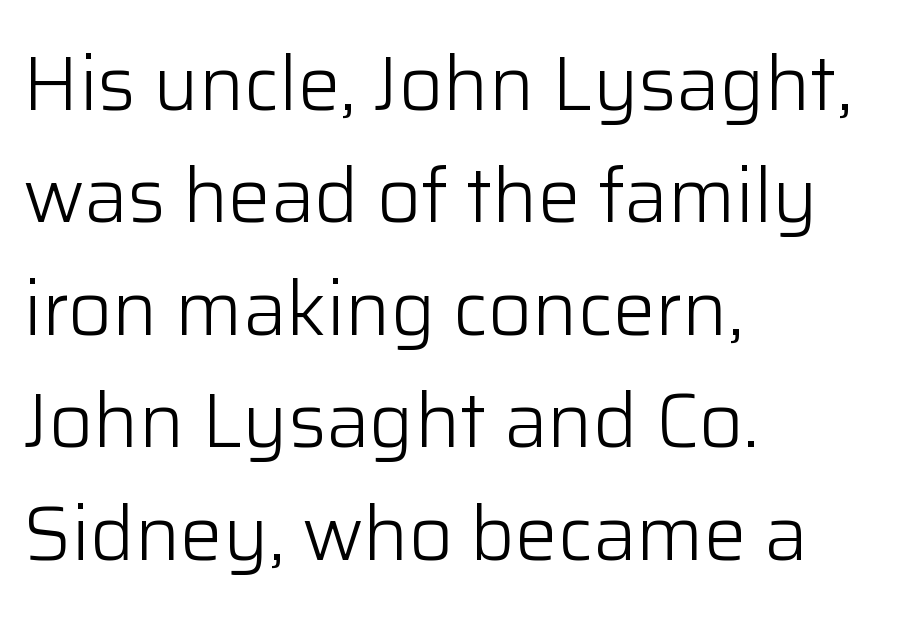
Line beginnings align vertically; line endings do not. In terms of leading, this rendering sits right in the middle. Is the letter spacing exaggerated? No — it looks like the ordinary default. A quiet, ordinary-to-light weight characterises the typeface. The rendering uses natural spacing where letterforms have individual widths. Letterform terminals end flat and unadorned throughout the passage.
